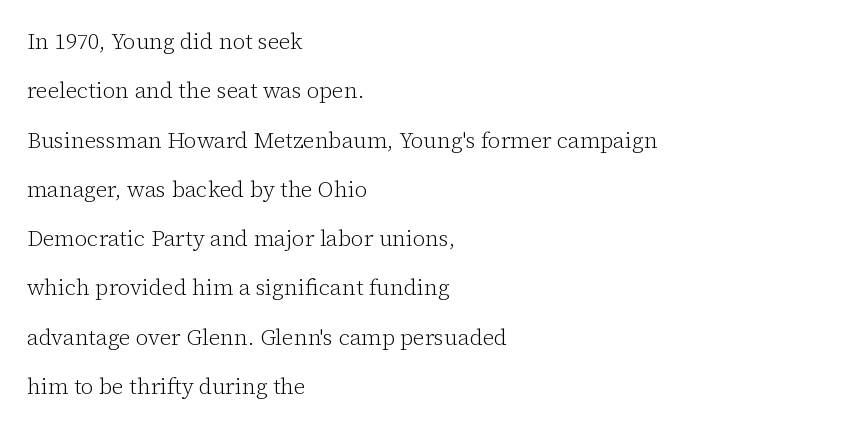
{"italic": "no", "bold": "no", "underline": "no", "align": "left", "line_spacing": "loose", "line_spacing_ratio": 2.24, "letter_spacing": "normal", "letter_spacing_em": 0.0, "glyph_px": 22}
